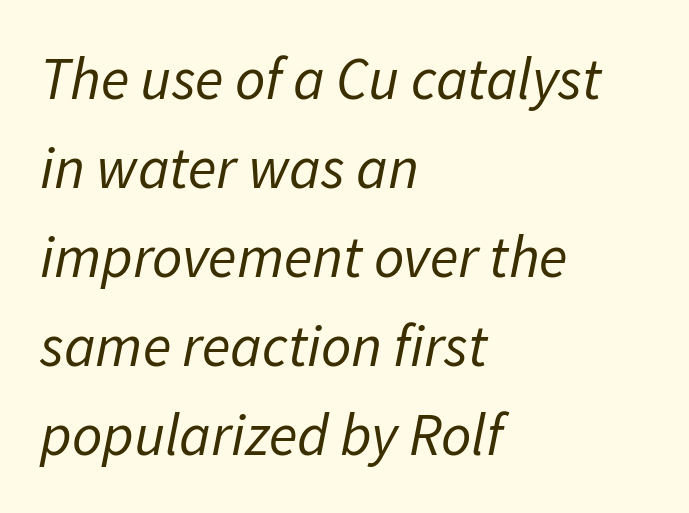
Standard letterfit; no display-style spreading of the glyphs. Vertical stems look standard width or narrower in stroke. This block has exactly the height ordinary leading produces. Does the lettering tilt? It does — this is italic. Teacher's note: observe the even left margin — that is flush-left alignment. Is this a fixed-width face? No — the glyphs have proportional, varying widths.
